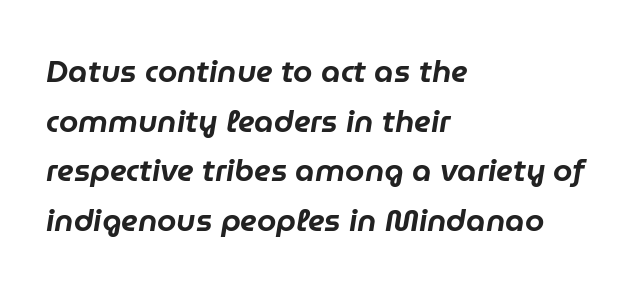
{"italic": "yes", "lean": "right", "slant_degrees": 9, "width": "normal", "stroke_contrast": "low", "x_height": "medium", "monospaced": "no", "underline": "no", "align": "left", "line_spacing": "normal", "line_spacing_ratio": 1.6, "letter_spacing": "normal", "letter_spacing_em": 0.0, "glyph_px": 31}
